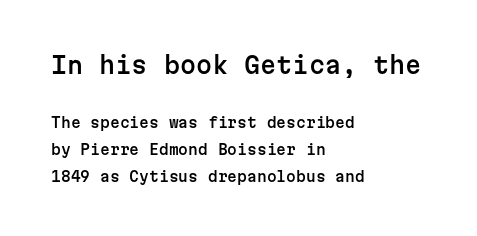
Widely set lines give the paragraph a tall, airy silhouette. There is no visible air inserted between adjacent glyphs. In this sample the first text group is rendered at the bigger scale. Underline: absent. A student would call this left alignment; a typographer would say flush left, rag right. Is there any slant? The stems are plumb.
